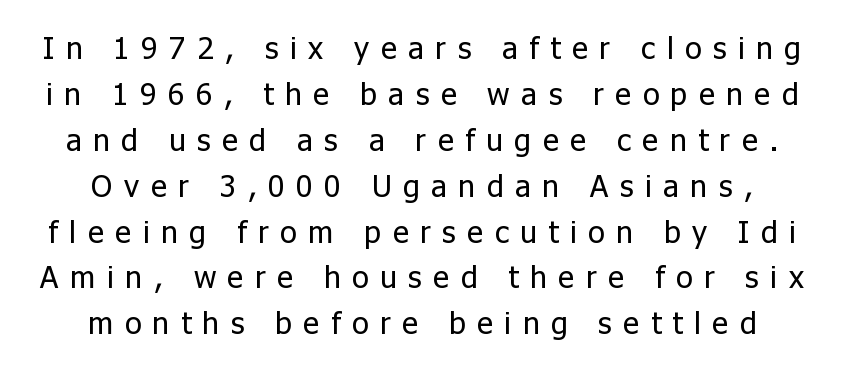
Observe the absence of serifs on each vertical stroke in this sample. Words appear elongated and porous because spacing is wide. The vertical gap from one line to the next is medium. Spacing verdict: proportional, widths tailored to each character. Leftover space on each line is divided equally before and after the words. Clear beneath every line of the passage.
